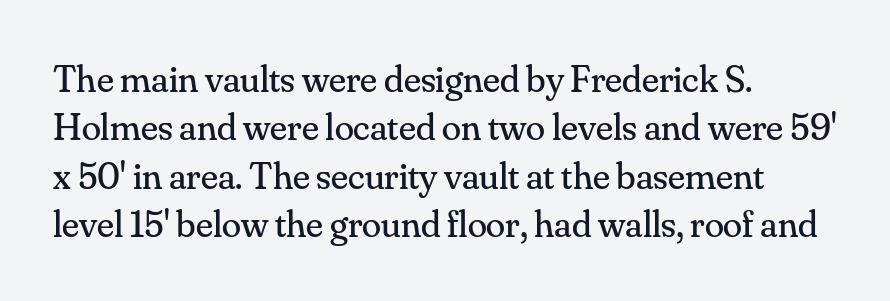
Q: Is the text bold? A: No.
Q: Is the text italic (slanted)? A: No, it is upright.
Q: Is the typeface a serif or a sans-serif typeface? A: Serif.
Q: Is the text underlined? A: No.
Q: How is the paragraph aligned? A: Left-aligned.
Q: Is the spacing between letters normal or unusually wide? A: Normal.
Q: Width (condensed, normal, or wide)? A: Normal.
Q: Stroke contrast? A: Medium.
Q: x-height? A: Small.
Q: Monospaced? A: No.
